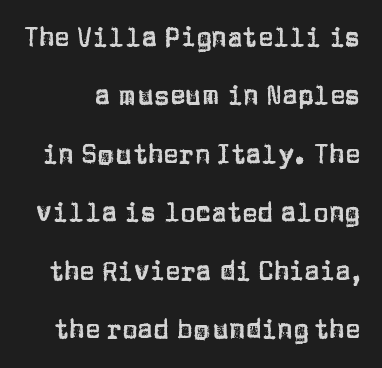
How would I describe the line gaps? Wide and relaxed. Is the letter spacing exaggerated? No — it looks like the ordinary default. Descender tails drop into unmarked territory. Rendered with straight, roman letterforms.
